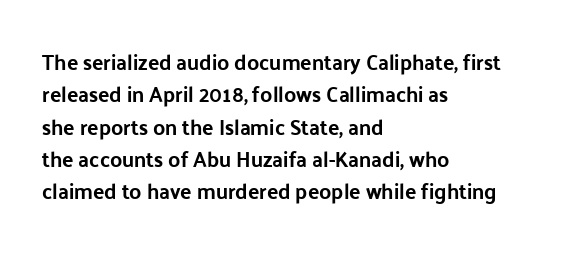
Glyph-to-glyph distance matches everyday printed text. Upright lettering throughout. Notice how descenders clear the ascenders below comfortably — that's standard leading. The strip under each line holds only bare page. Layout note: lines flush left.
